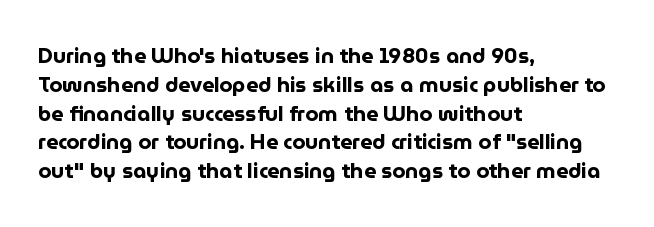
The image shows 21 px bold type, upright; set left-aligned, normal line spacing (1.37x), normal letter spacing, not underlined.
